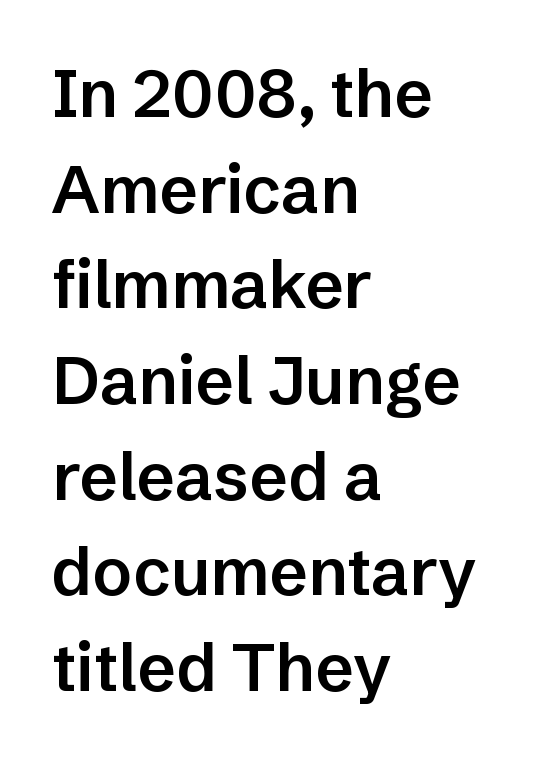
Q: Is the text bold? A: Semi-bold.
Q: Is the text italic (slanted)? A: No, it is upright.
Q: Is the typeface a serif or a sans-serif typeface? A: Sans-serif.
Q: Is the text underlined? A: No.
Q: How is the paragraph aligned? A: Left-aligned.
Q: Is the spacing between letters normal or unusually wide? A: Normal.
Q: Is the spacing between lines tight, normal or loose? A: Normal.
Q: Width (condensed, normal, or wide)? A: Normal.
Q: Stroke contrast? A: Low.
Q: x-height? A: Medium.
Q: Monospaced? A: No.
